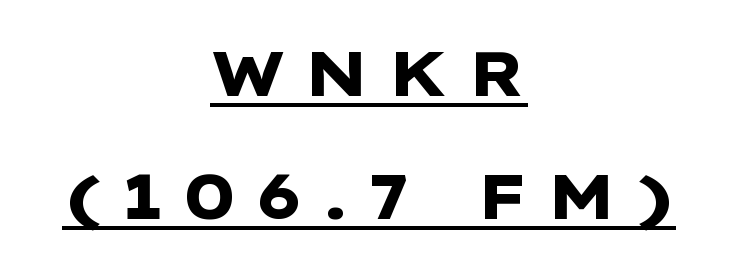
{"serif": "no", "italic": "no", "bold": "yes", "weight": "heavy", "width": "wide", "stroke_contrast": "low", "x_height": "medium", "underline": "yes", "align": "center", "line_spacing": "loose", "line_spacing_ratio": 1.95, "letter_spacing": "wide", "letter_spacing_em": 0.26, "glyph_px": 63}
